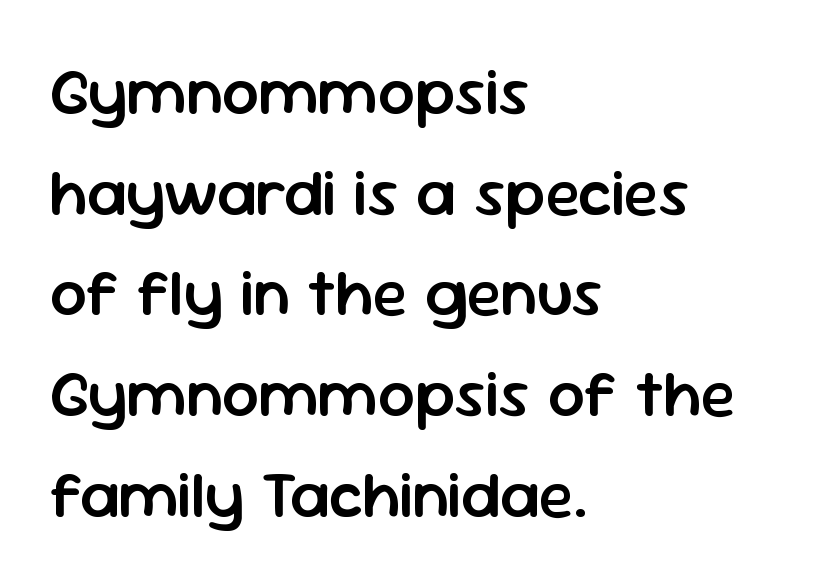
{"serif": "no", "italic": "no", "bold": "semi", "weight": "semibold", "width": "normal", "stroke_contrast": "low", "x_height": "medium", "monospaced": "no", "underline": "no", "align": "left", "line_spacing": "normal", "line_spacing_ratio": 1.55, "letter_spacing": "normal", "letter_spacing_em": 0.0, "glyph_px": 65}
